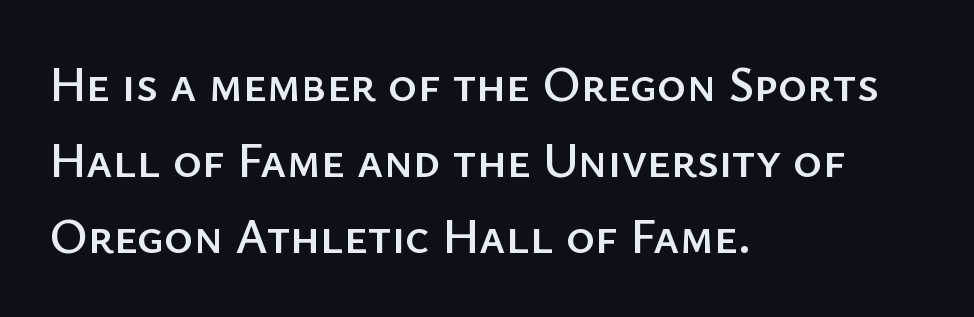
The image shows 49 px sans-serif type, upright; set left-aligned, normal line spacing (1.55x), normal letter spacing, not underlined; low stroke contrast and a medium x-height.
